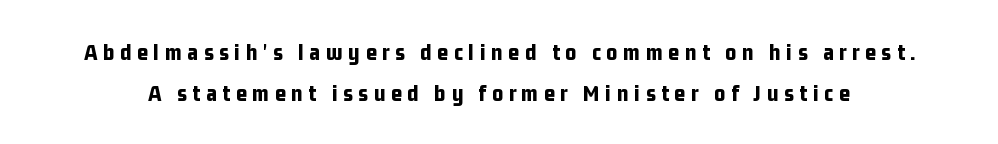
The lines sit at an ordinary, default distance from one another. Unmarked baselines from the first word to the last. A typesetter would call this heavily tracked-out type. A full-strength bold gives these letters their thick strokes. You can tell it's not italic because the verticals are truly vertical.
